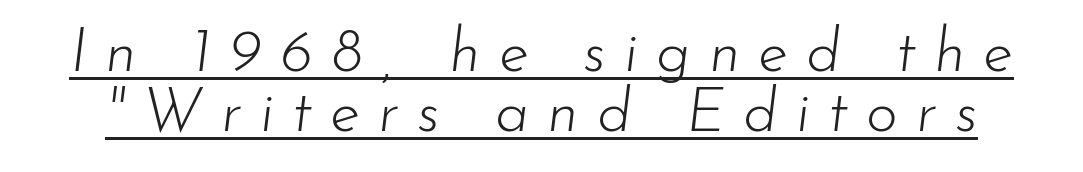
Honestly, the letter spacing is so wide it's the main thing you notice. Interline gaps are noticeably narrow in this sample. Emphasis-style slanted type is in use. Like a heading marked for emphasis, these lines bear an underscore. Nothing heavy about these letters — not bold at all.
